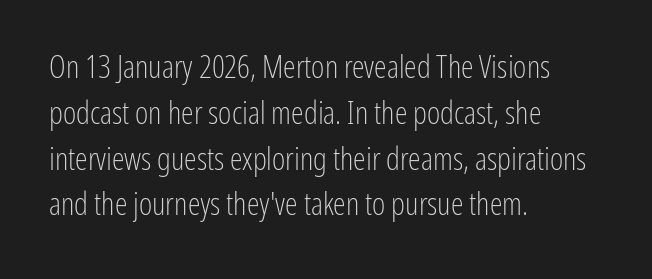
{"serif": "no", "italic": "no", "bold": "no", "weight": "light", "width": "condensed", "stroke_contrast": "low", "x_height": "medium", "monospaced": "no", "underline": "no", "align": "left", "line_spacing": "normal", "line_spacing_ratio": 1.43, "letter_spacing": "normal", "letter_spacing_em": 0.0, "glyph_px": 32}
